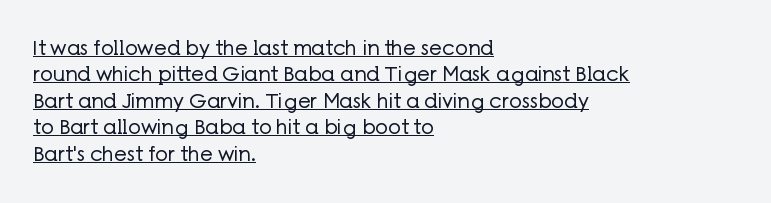
Q: Is the text bold? A: No.
Q: Is the text italic (slanted)? A: No, it is upright.
Q: Is the text underlined? A: Yes.
Q: How is the paragraph aligned? A: Left-aligned.
Q: Is the spacing between letters normal or unusually wide? A: Normal.
Q: Is the spacing between lines tight, normal or loose? A: Normal.
